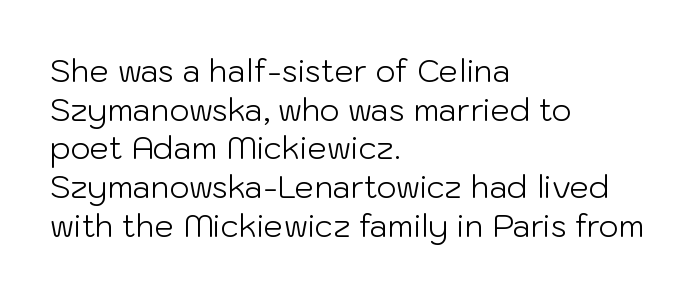
Has an underline been added? It has not. Stem width sits at or under what a default text font uses. Compared with a centered layout, this one pins lines to the left instead. Line spacing here is normal. Honestly, the letter spacing is just normal — you wouldn't notice it. These lines are rendered in a variable-pitch font.
